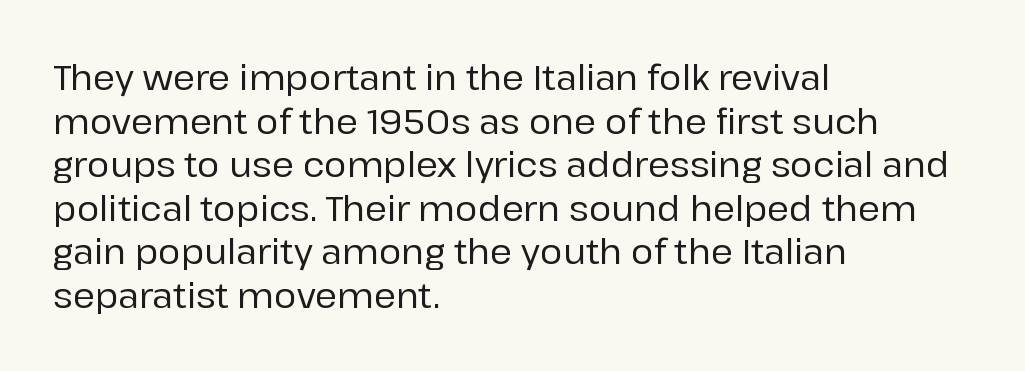
The image shows 34 px sans-serif type, upright; set left-aligned, normal line spacing (1.28x), normal letter spacing, not underlined; low stroke contrast and a medium x-height.
